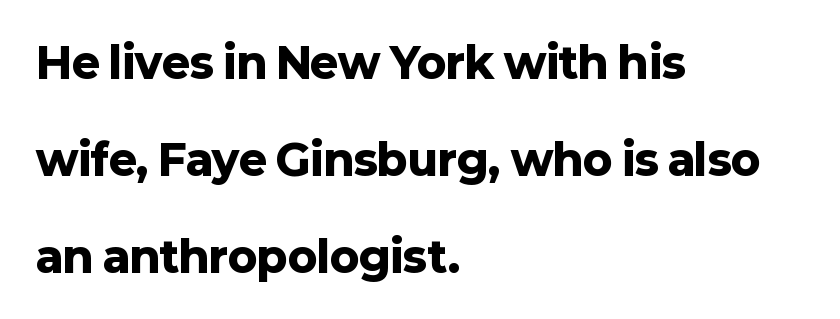
These lines are composed in type without serifs. Posture: straight, roman, zero tilt. Characters follow at the spacing the type designer built in. This sample trades compactness for vertical openness between lines. Looks like regular typesetting: each glyph gets only the width it needs.
